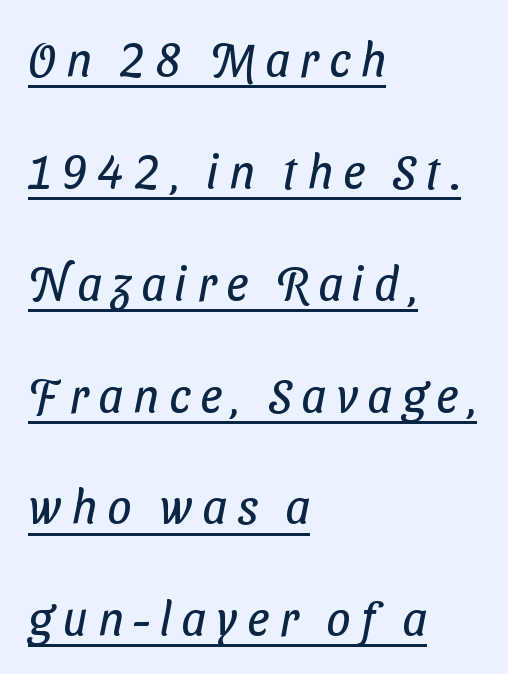
Counters stay open thanks to moderate or lighter strokes. Think of a printed novel: that variable character pitch is what you see here. This is underlined copy, the kind a proofreader might mark for attention. Is the block centered? No — it sits flush against the left margin. What stands out about the letter spacing? Its width — letters are far apart. The font family rendered here belongs to the sans-serif group.
